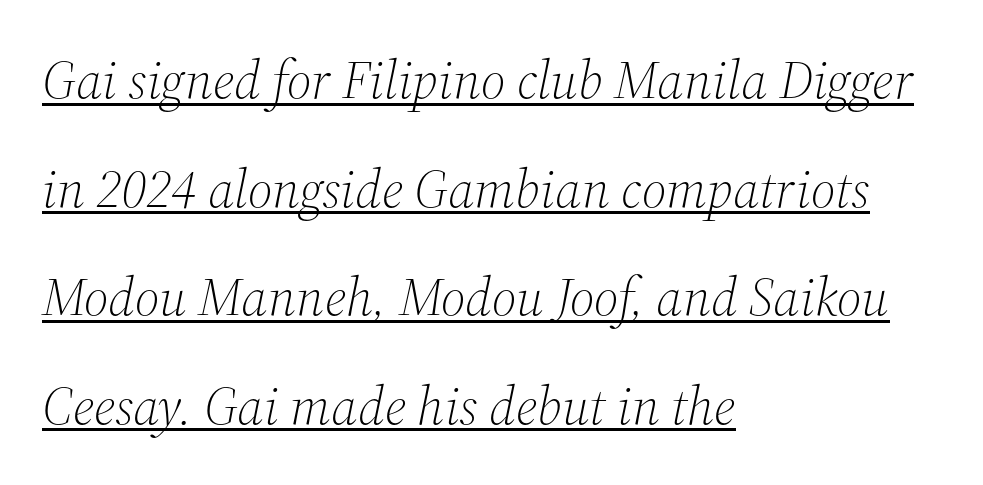
Q: Is the text bold? A: No.
Q: Is the text italic (slanted)? A: Yes, it leans right by about 12 degrees.
Q: Is the typeface a serif or a sans-serif typeface? A: Serif.
Q: Is the text underlined? A: Yes.
Q: How is the paragraph aligned? A: Left-aligned.
Q: Is the spacing between letters normal or unusually wide? A: Normal.
Q: Is the spacing between lines tight, normal or loose? A: Loose.
Q: Width (condensed, normal, or wide)? A: Normal.
Q: Stroke contrast? A: Medium.
Q: x-height? A: Medium.
Q: Monospaced? A: No.
